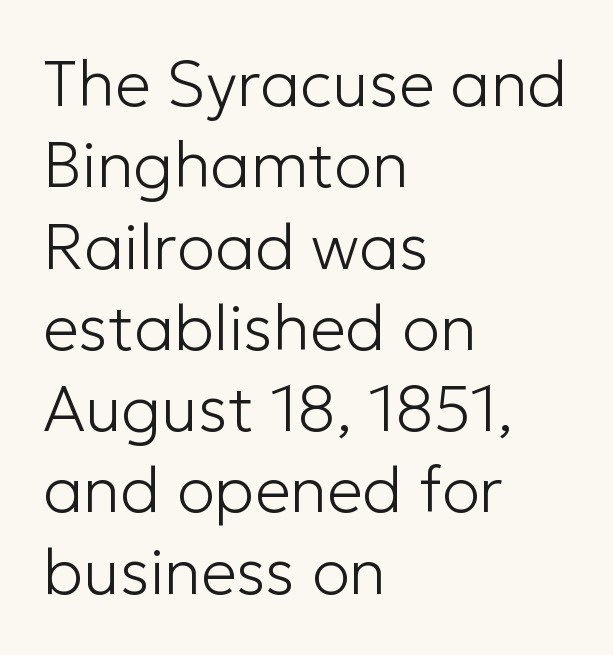
The image shows 64 px light sans-serif type, upright; set left-aligned, normal line spacing (1.27x), normal letter spacing, not underlined; low stroke contrast and a medium x-height.
